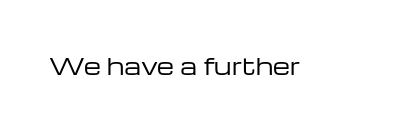
The image shows 22 px text type, upright; set normal letter spacing, not underlined.
